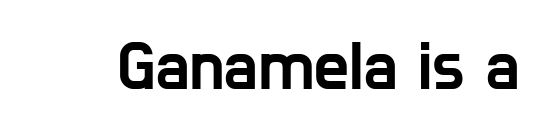
Q: Is the text italic (slanted)? A: No, it is upright.
Q: Is the typeface a serif or a sans-serif typeface? A: Sans-serif.
Q: Is the text underlined? A: No.
Q: Is the spacing between letters normal or unusually wide? A: Normal.
Q: Width (condensed, normal, or wide)? A: Condensed.
Q: Stroke contrast? A: Low.
Q: x-height? A: Medium.
Q: Monospaced? A: No.
